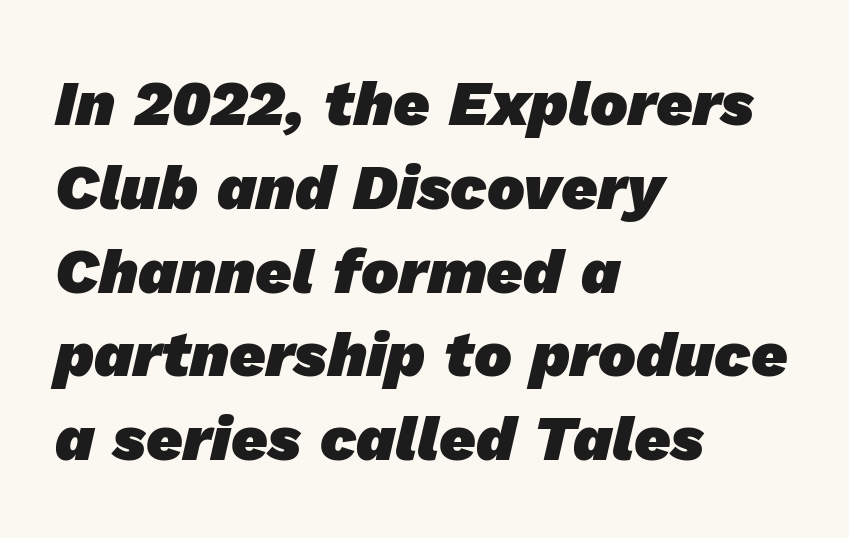
Q: Is the text bold? A: Yes.
Q: Is the typeface a serif or a sans-serif typeface? A: Sans-serif.
Q: Is the text underlined? A: No.
Q: How is the paragraph aligned? A: Left-aligned.
Q: Is the spacing between letters normal or unusually wide? A: Normal.
Q: Is the spacing between lines tight, normal or loose? A: Normal.
Q: Width (condensed, normal, or wide)? A: Normal.
Q: Stroke contrast? A: Low.
Q: x-height? A: Medium.
Q: Monospaced? A: No.
